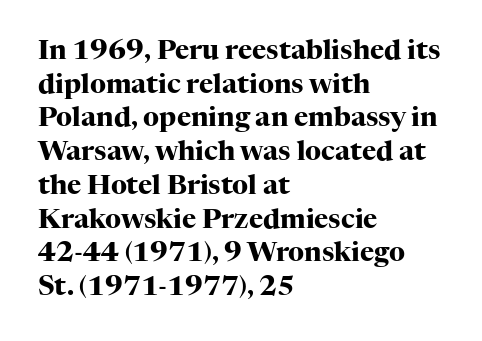
Its strokes are broad and dark, the hallmark of bold type. It's the straight-up-and-down kind of type. Regular leading. Caption: standard tracking, unaltered.
